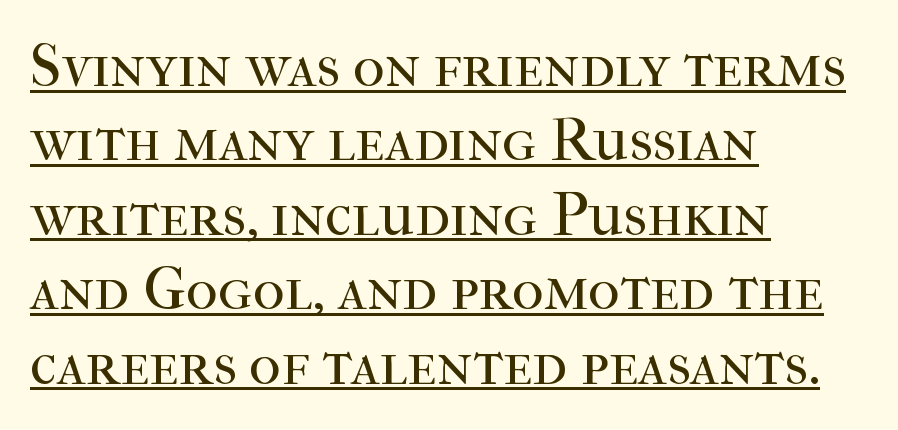
The image shows 61 px regular-weight serif type, upright; set left-aligned, line spacing 1.22x, normal letter spacing, underlined; high stroke contrast and a medium x-height.
